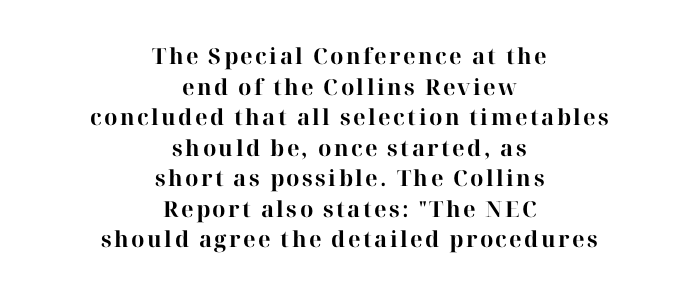
{"italic": "no", "bold": "yes", "underline": "no", "align": "center", "line_spacing": "normal", "line_spacing_ratio": 1.39, "glyph_px": 22}
